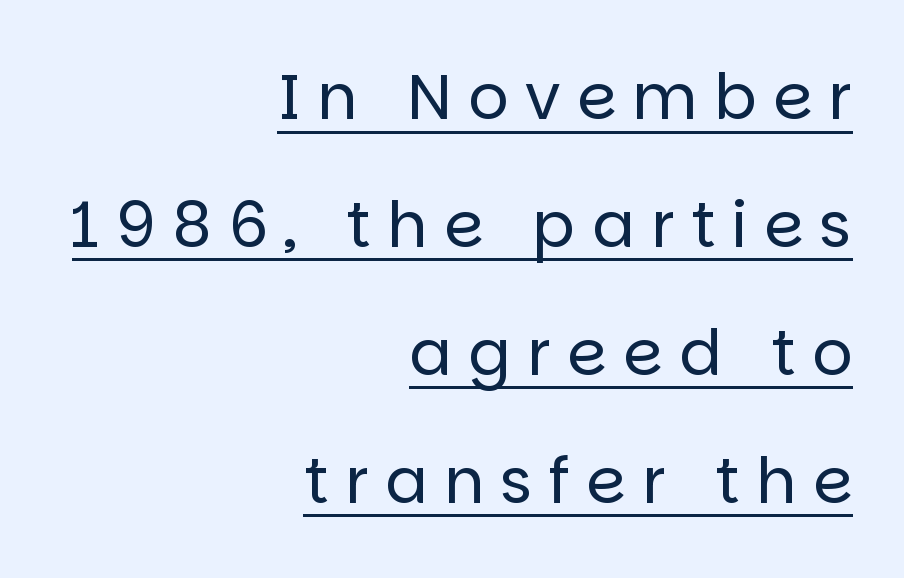
Q: Is the text bold? A: No.
Q: Is the text italic (slanted)? A: No, it is upright.
Q: Is the typeface a serif or a sans-serif typeface? A: Sans-serif.
Q: Is the text underlined? A: Yes.
Q: How is the paragraph aligned? A: Right-aligned.
Q: Is the spacing between letters normal or unusually wide? A: Unusually wide.
Q: Is the spacing between lines tight, normal or loose? A: Loose.
Q: Width (condensed, normal, or wide)? A: Normal.
Q: Stroke contrast? A: Low.
Q: x-height? A: Large.
Q: Monospaced? A: No.
